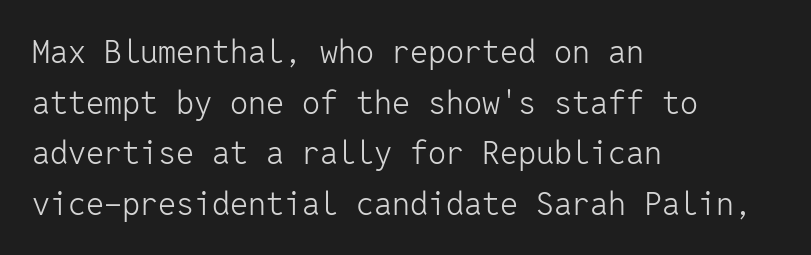
Q: Is the text bold? A: No.
Q: Is the text italic (slanted)? A: No, it is upright.
Q: Is the typeface a serif or a sans-serif typeface? A: Sans-serif.
Q: Is the text underlined? A: No.
Q: How is the paragraph aligned? A: Left-aligned.
Q: Is the spacing between letters normal or unusually wide? A: Normal.
Q: Is the spacing between lines tight, normal or loose? A: Normal.
Q: Width (condensed, normal, or wide)? A: Normal.
Q: Stroke contrast? A: Low.
Q: x-height? A: Medium.
Q: Monospaced? A: Yes.
